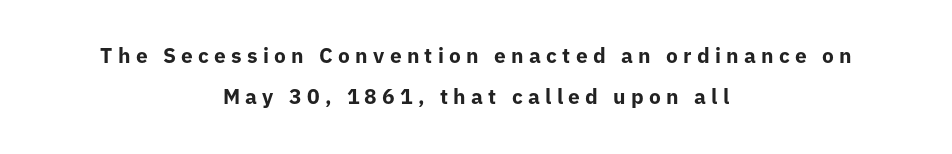
In terms of posture, this sample is upright. In terms of weight, the rendering is a true, heavy bold. There is plenty of visible air inserted between adjacent glyphs. Nobody drew a line under any word here.
